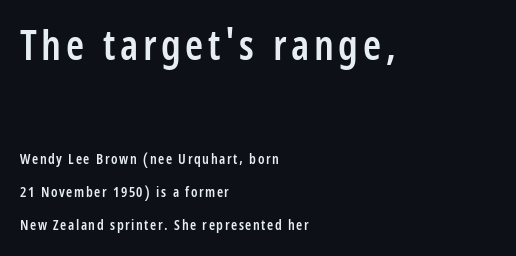
Q: Is the text bold? A: Semi-bold.
Q: Is the text italic (slanted)? A: No, it is upright.
Q: Is the typeface a serif or a sans-serif typeface? A: Sans-serif.
Q: Is the text underlined? A: No.
Q: How is the paragraph aligned? A: Left-aligned.
Q: Is the spacing between lines tight, normal or loose? A: Loose.
Q: Which block of text is set in a larger size, the first (top) or the second (bottom)? A: The first (top) one.
Q: Width (condensed, normal, or wide)? A: Condensed.
Q: Stroke contrast? A: Low.
Q: x-height? A: Large.
Q: Monospaced? A: No.
